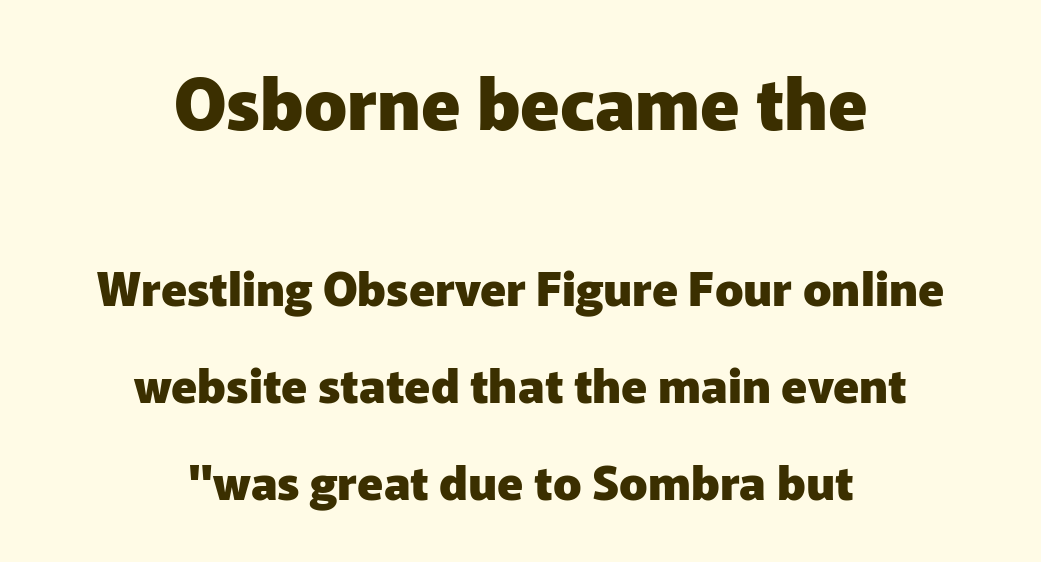
The image shows 71 px heavy sans-serif type, upright; set centered, loose line spacing (2.07x), normal letter spacing, not underlined; the first (top) block is 1.51x larger; low stroke contrast and a medium x-height.
